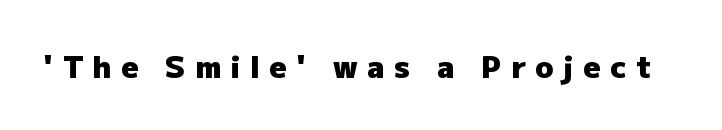
{"serif": "no", "italic": "no", "bold": "yes", "weight": "heavy", "width": "normal", "stroke_contrast": "low", "x_height": "medium", "monospaced": "no", "underline": "no", "letter_spacing": "wide", "letter_spacing_em": 0.32, "glyph_px": 30}
